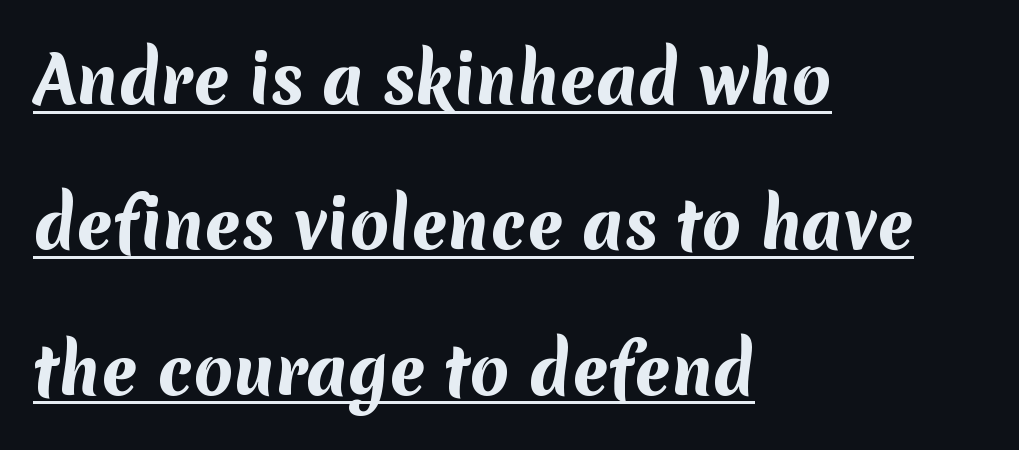
Q: Is the text bold? A: Yes.
Q: Is the typeface a serif or a sans-serif typeface? A: Sans-serif.
Q: Is the text underlined? A: Yes.
Q: How is the paragraph aligned? A: Left-aligned.
Q: Is the spacing between letters normal or unusually wide? A: Normal.
Q: Is the spacing between lines tight, normal or loose? A: Loose.
Q: Width (condensed, normal, or wide)? A: Normal.
Q: Stroke contrast? A: Medium.
Q: x-height? A: Medium.
Q: Monospaced? A: No.
